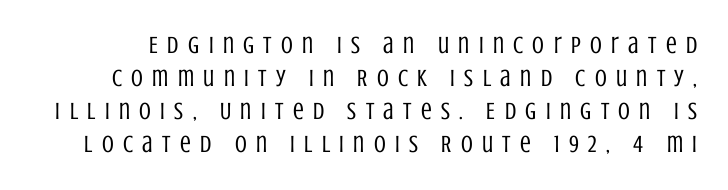
{"italic": "no", "bold": "no", "underline": "no", "line_spacing": "normal", "line_spacing_ratio": 1.38, "letter_spacing": "wide", "letter_spacing_em": 0.39, "glyph_px": 24}
